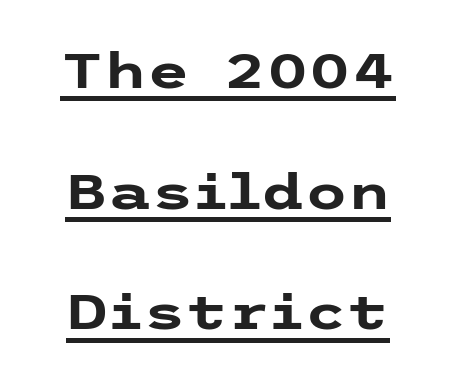
Q: Is the text bold? A: Yes.
Q: Is the text italic (slanted)? A: No, it is upright.
Q: Is the typeface a serif or a sans-serif typeface? A: Sans-serif.
Q: Is the text underlined? A: Yes.
Q: Is the spacing between letters normal or unusually wide? A: Normal.
Q: Is the spacing between lines tight, normal or loose? A: Loose.
Q: Width (condensed, normal, or wide)? A: Wide.
Q: Stroke contrast? A: Low.
Q: x-height? A: Medium.
